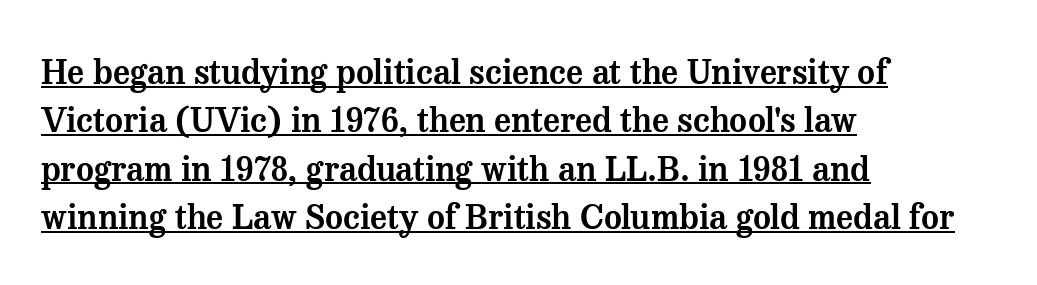
Left-aligned paragraph, ragged on the right. The gaps between neighbouring characters are ordinary and unremarkable. Small tapered or slab feet sit at the stroke ends, so this counts as serif. What decoration does the sample have? An underline. Ascenders rise straight up at ninety degrees.
